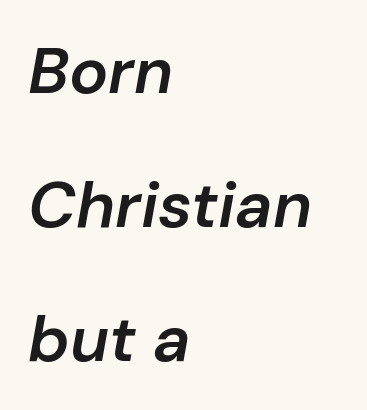
Q: Is the text bold? A: Semi-bold.
Q: Is the text italic (slanted)? A: Yes, it leans right by about 10 degrees.
Q: Is the text underlined? A: No.
Q: How is the paragraph aligned? A: Left-aligned.
Q: Is the spacing between letters normal or unusually wide? A: Normal.
Q: Is the spacing between lines tight, normal or loose? A: Loose.
Q: Width (condensed, normal, or wide)? A: Normal.
Q: Stroke contrast? A: Low.
Q: x-height? A: Medium.
Q: Monospaced? A: No.
